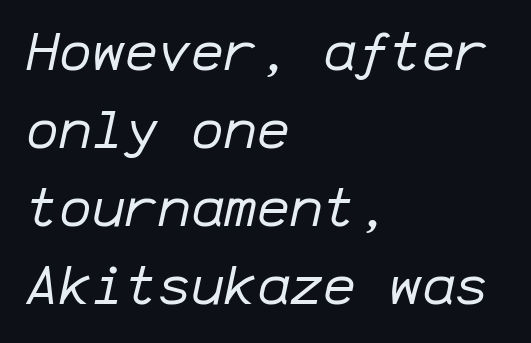
The image shows 55 px regular-weight type, italic (leaning right), monospaced; set left-aligned, normal line spacing (1.42x), normal letter spacing, not underlined; low stroke contrast and a medium x-height.
